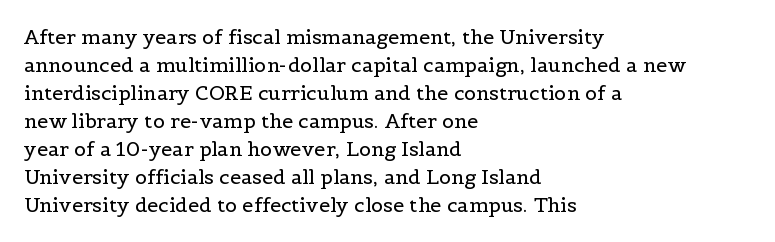
A roman cut, with each character standing at attention. Compared with a centered layout, this one pins lines to the left instead. Evenly set lines give the paragraph a standard silhouette. Heft: none added — not bold. The baseline area is clear.
